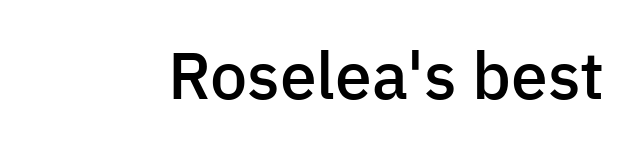
Q: Is the text bold? A: Semi-bold.
Q: Is the text italic (slanted)? A: No, it is upright.
Q: Is the typeface a serif or a sans-serif typeface? A: Sans-serif.
Q: Is the text underlined? A: No.
Q: Is the spacing between letters normal or unusually wide? A: Normal.
Q: Width (condensed, normal, or wide)? A: Normal.
Q: Stroke contrast? A: Low.
Q: x-height? A: Medium.
Q: Monospaced? A: No.
